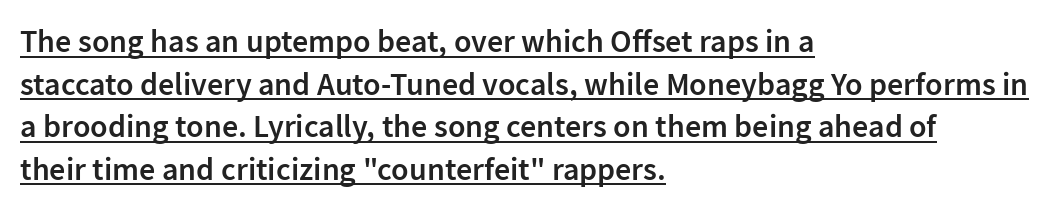
{"serif": "no", "italic": "no", "bold": "semi", "weight": "semibold", "width": "normal", "stroke_contrast": "low", "x_height": "medium", "monospaced": "no", "underline": "yes", "align": "left", "line_spacing": "normal", "line_spacing_ratio": 1.33, "letter_spacing": "normal", "letter_spacing_em": 0.0, "glyph_px": 32}
